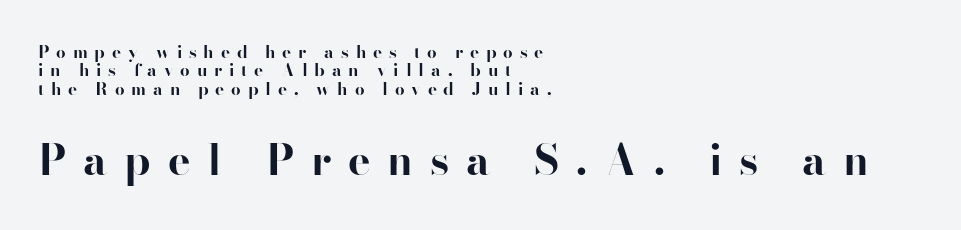
{"serif": "yes", "italic": "no", "bold": "yes", "weight": "bold", "width": "normal", "stroke_contrast": "high", "x_height": "small", "monospaced": "no", "underline": "no", "align": "left", "line_spacing": "tight", "line_spacing_ratio": 1.08, "letter_spacing": "wide", "letter_spacing_em": 0.4, "larger_block": "second", "size_ratio": 2.47, "glyph_px": 42}
